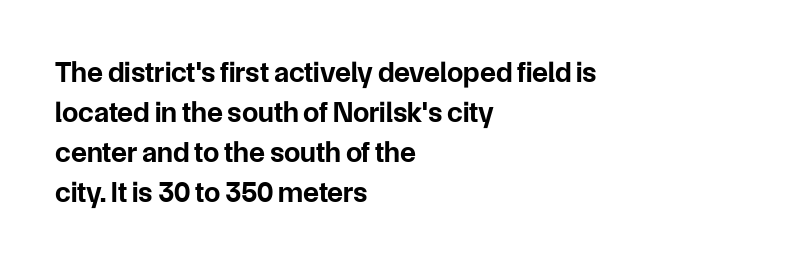
Q: Is the text bold? A: Yes.
Q: Is the text italic (slanted)? A: No, it is upright.
Q: Is the typeface a serif or a sans-serif typeface? A: Sans-serif.
Q: Is the text underlined? A: No.
Q: How is the paragraph aligned? A: Left-aligned.
Q: Is the spacing between letters normal or unusually wide? A: Normal.
Q: Is the spacing between lines tight, normal or loose? A: Normal.
Q: Width (condensed, normal, or wide)? A: Normal.
Q: Stroke contrast? A: Low.
Q: x-height? A: Medium.
Q: Monospaced? A: No.
